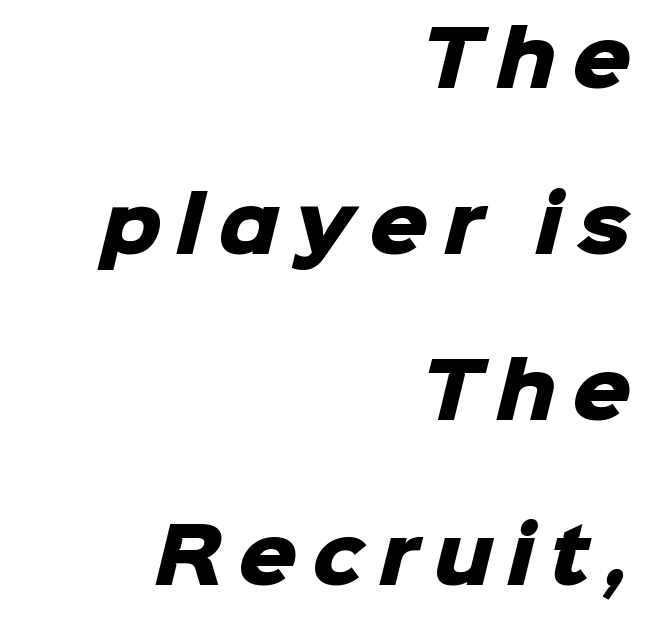
Pretty heavy lettering here — definitely bold. What stands out about the letter spacing? Its width — letters are far apart. I'd call this a sans setting — the letters go barefoot. One-word summary of the alignment: right. Rows of type keep a wide berth in the vertical direction.
